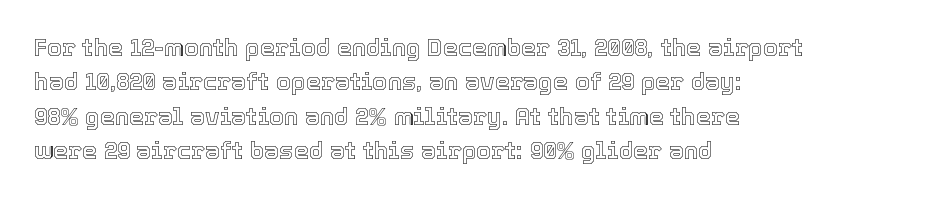
The rows are spaced the way most documents space them. Italic: no, the glyphs are upright roman. Reading down the block, your eye returns to a fixed left position each line. The words here are not underlined. Nothing unusual about the tracking: characters are spaced as the font intends.
